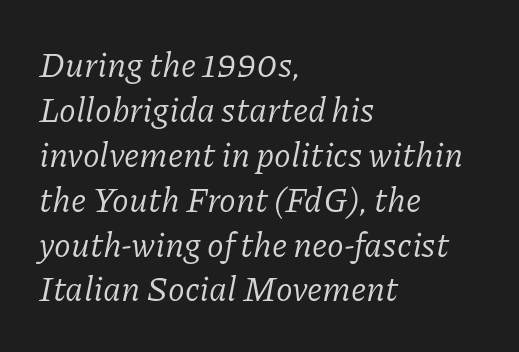
Evenly set lines give the paragraph a standard silhouette. This sample uses a serif face. All the whitespace from short lines collects on the right. Descenders hang freely into open space. Notice how the stems are inclined rather than vertical — that's the hallmark of italics. Letters have the restrained weight of plain body copy at most.
